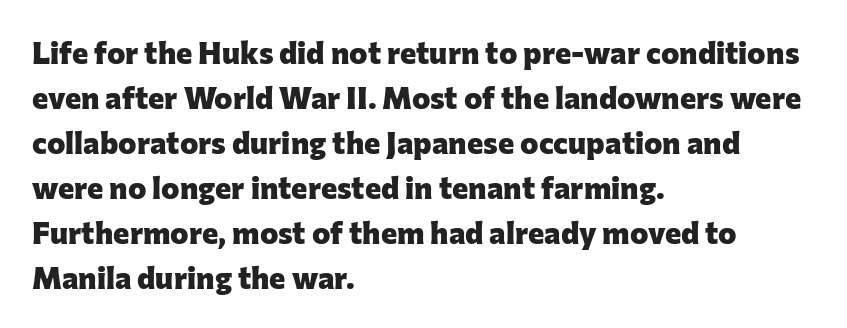
Q: Is the text bold? A: Yes.
Q: Is the text italic (slanted)? A: No, it is upright.
Q: Is the typeface a serif or a sans-serif typeface? A: Sans-serif.
Q: Is the text underlined? A: No.
Q: How is the paragraph aligned? A: Left-aligned.
Q: Is the spacing between letters normal or unusually wide? A: Normal.
Q: Is the spacing between lines tight, normal or loose? A: Normal.
Q: Width (condensed, normal, or wide)? A: Normal.
Q: Stroke contrast? A: Low.
Q: x-height? A: Medium.
Q: Monospaced? A: No.
